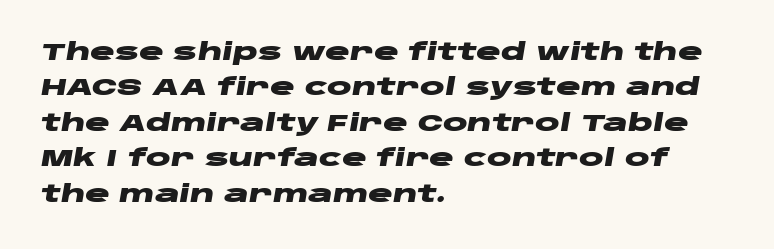
Tall strokes in this sample are angled rather than plumb. Characters follow at the spacing the type designer built in. The paragraph has a hard left edge and a soft right edge. These lines carry a lot of weight — the face is fully bold. The vertical gap from one line to the next is medium.
